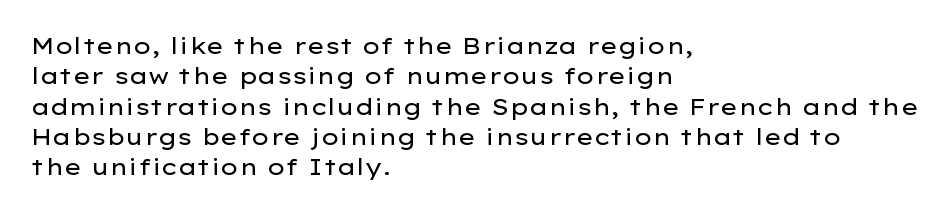
The image shows 23 px text type, upright; set left-aligned, normal line spacing (1.32x), normal letter spacing, not underlined.
